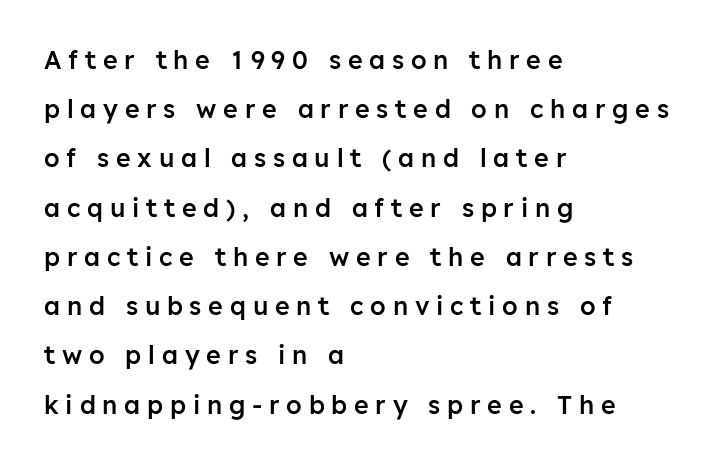
Q: Is the text bold? A: Semi-bold.
Q: Is the text italic (slanted)? A: No, it is upright.
Q: Is the text underlined? A: No.
Q: How is the paragraph aligned? A: Left-aligned.
Q: Is the spacing between letters normal or unusually wide? A: Unusually wide.
Q: Is the spacing between lines tight, normal or loose? A: Loose.
